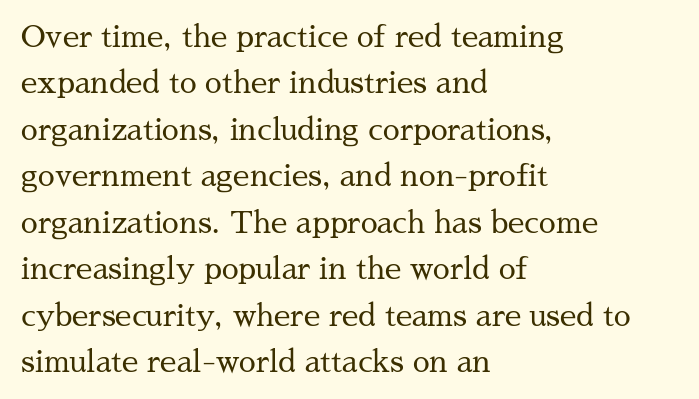
{"serif": "yes", "italic": "no", "bold": "no", "weight": "regular", "width": "normal", "stroke_contrast": "medium", "x_height": "medium", "monospaced": "no", "underline": "no", "align": "left", "line_spacing": "normal", "line_spacing_ratio": 1.55, "letter_spacing": "normal", "letter_spacing_em": 0.0, "glyph_px": 30}
